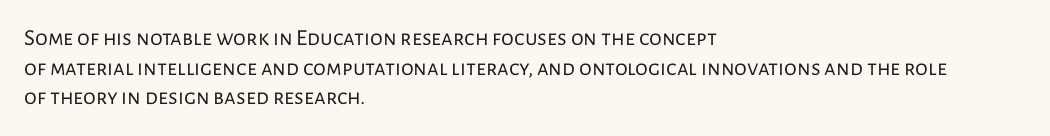
{"italic": "no", "bold": "no", "underline": "no", "align": "left", "line_spacing": "normal", "line_spacing_ratio": 1.29, "letter_spacing": "normal", "letter_spacing_em": 0.0, "glyph_px": 23}
